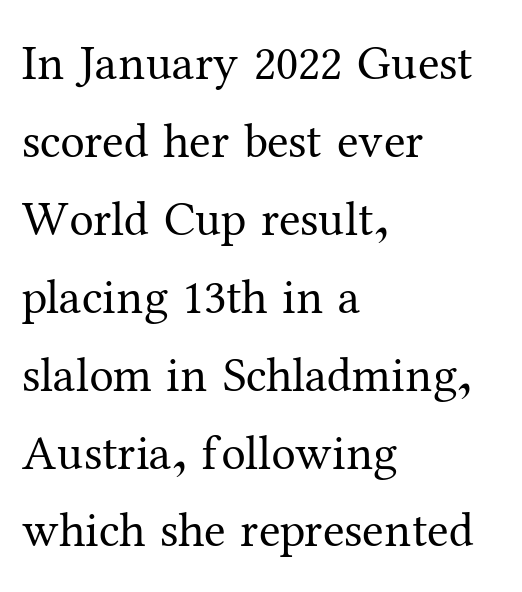
The image shows 49 px regular-weight serif type, upright; set left-aligned, normal line spacing (1.59x), normal letter spacing, not underlined; medium stroke contrast and a medium x-height.
